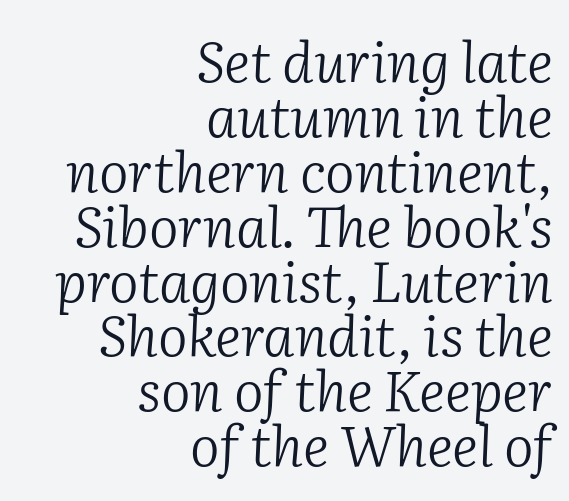
Little horizontal feet cap the strokes, marking this as serif type. Baseline-to-baseline distance is barely more than the letter height. Note the varied advance widths — an 'i' is clearly narrower than an 'm'. Standard letterfit; no display-style spreading of the glyphs. Check under the words: just untouched page. It's the slanting kind of type.
